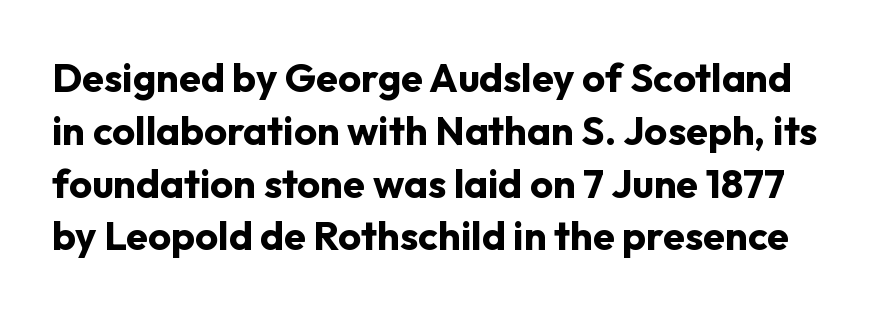
Q: Is the text bold? A: Yes.
Q: Is the text italic (slanted)? A: No, it is upright.
Q: Is the typeface a serif or a sans-serif typeface? A: Sans-serif.
Q: Is the text underlined? A: No.
Q: Is the spacing between letters normal or unusually wide? A: Normal.
Q: Is the spacing between lines tight, normal or loose? A: Normal.
Q: Width (condensed, normal, or wide)? A: Normal.
Q: Stroke contrast? A: Low.
Q: x-height? A: Medium.
Q: Monospaced? A: No.
